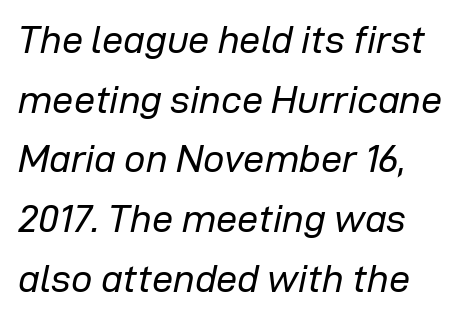
Italic: yes, the glyphs are oblique. The baseline area is clear. These lines keep a tight, regular rhythm from letter to letter. These glyphs show unthickened strokes, regular width or finer. Evenly set lines give the paragraph a standard silhouette. You could not count columns in this text — the font is proportionally spaced.
